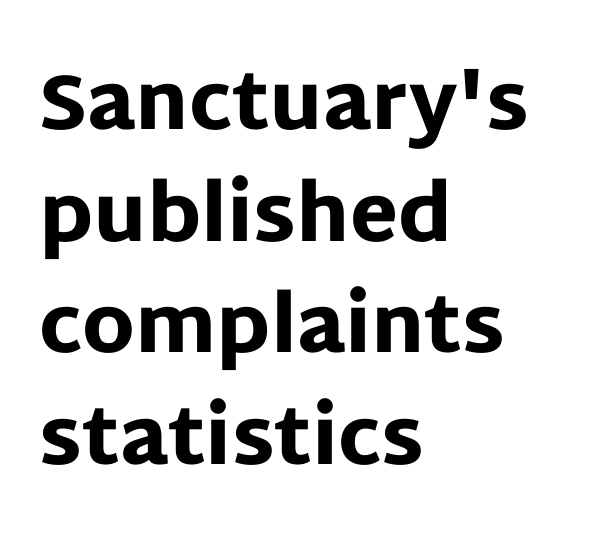
The image shows 78 px heavy sans-serif type, upright; set left-aligned, normal line spacing (1.43x), normal letter spacing, not underlined; low stroke contrast and a large x-height.
